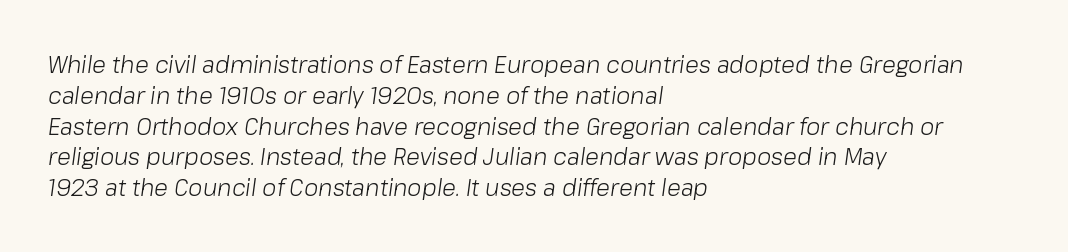
{"italic": "yes", "lean": "right", "slant_degrees": 8, "bold": "no", "underline": "no", "align": "left", "line_spacing": "normal", "line_spacing_ratio": 1.34, "letter_spacing": "normal", "letter_spacing_em": 0.0, "glyph_px": 23}
